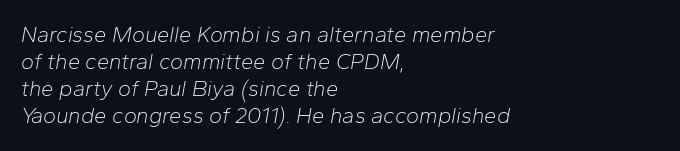
{"italic": "yes", "lean": "right", "slant_degrees": 10, "bold": "no", "underline": "no", "align": "left", "line_spacing_ratio": 1.23, "letter_spacing": "normal", "letter_spacing_em": 0.0, "glyph_px": 22}
